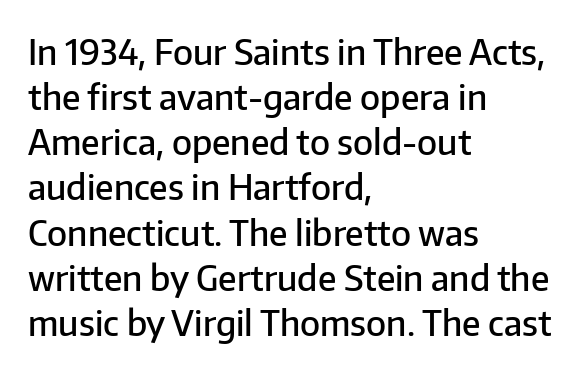
Typesetter's note: demi weight, one step under bold. This rendering features lettering with no underline. This sample keeps an unexceptional amount of space between lines. Note the varied advance widths — an 'i' is clearly narrower than an 'm'. A classic flush-left, rag-right setting is used for this passage. The typography opts for an upright posture over an oblique one.
